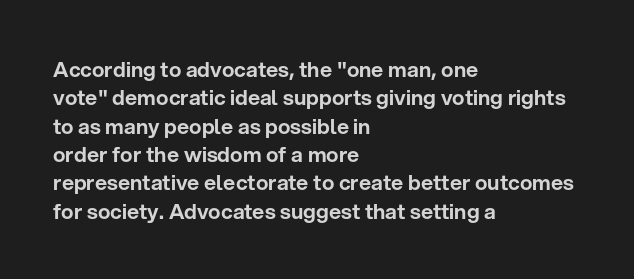
The image shows 21 px text type, upright; set left-aligned, normal line spacing (1.35x), normal letter spacing, not underlined.
